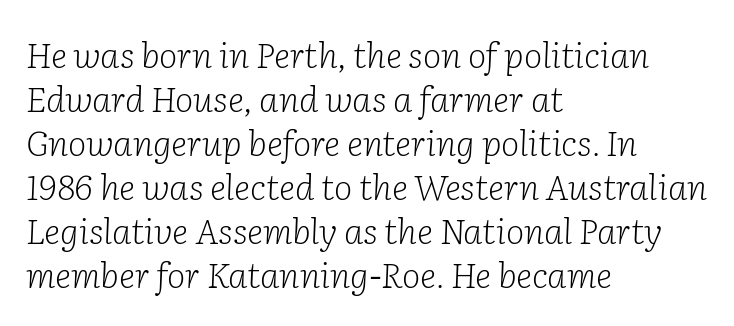
Compared with ordinary roman type, these characters are visibly tilted. A light-to-regular cut is what we see here. This rendering uses left alignment, leaving the right contour irregular. Character widths vary here, with narrow letters taking less room than wide ones. What kind of face is this? One with serifs.
